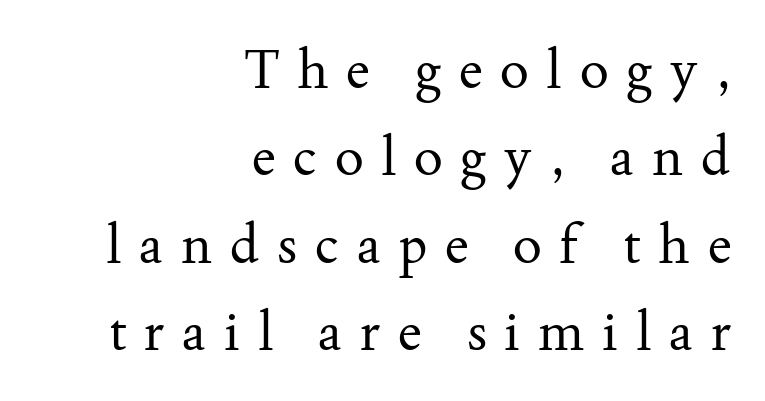
A student would call this right alignment; a typographer would say flush right, rag left. This sample has the flowing, uneven cadence of proportional lettering. Letters have the restrained weight of plain body copy at most. You can tell from the footed stems that serif type was used. Does extra space separate the letters? Yes, quite a lot of it. This rendering features lettering with no underline.
